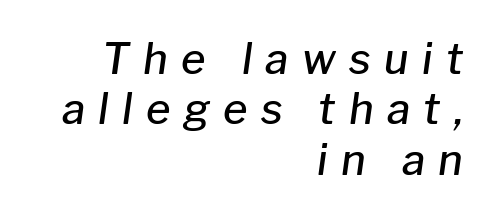
The image shows 42 px semibold type, italic (leaning right); set right-aligned, line spacing 1.2x, unusually wide letter spacing (+0.32 em), not underlined; low stroke contrast and a medium x-height.
